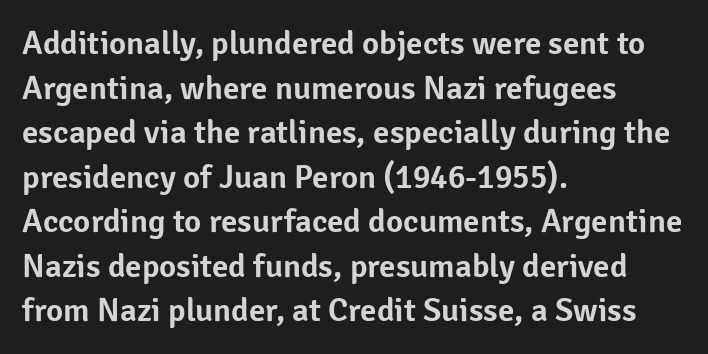
{"serif": "no", "italic": "no", "width": "normal", "stroke_contrast": "low", "x_height": "medium", "monospaced": "no", "underline": "no", "align": "left", "line_spacing": "normal", "line_spacing_ratio": 1.35, "letter_spacing": "normal", "letter_spacing_em": 0.0, "glyph_px": 33}
